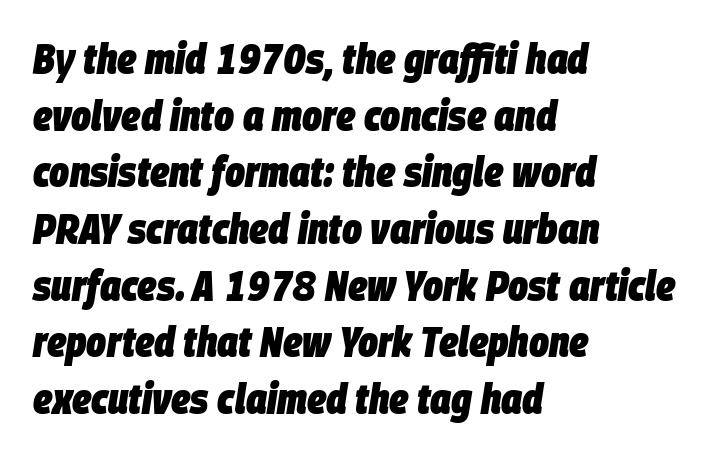
Q: Is the text bold? A: Yes.
Q: Is the text italic (slanted)? A: Yes, it leans right by about 9 degrees.
Q: Is the text underlined? A: No.
Q: How is the paragraph aligned? A: Left-aligned.
Q: Is the spacing between letters normal or unusually wide? A: Normal.
Q: Is the spacing between lines tight, normal or loose? A: Normal.
Q: Width (condensed, normal, or wide)? A: Condensed.
Q: Stroke contrast? A: Low.
Q: x-height? A: Large.
Q: Monospaced? A: No.
